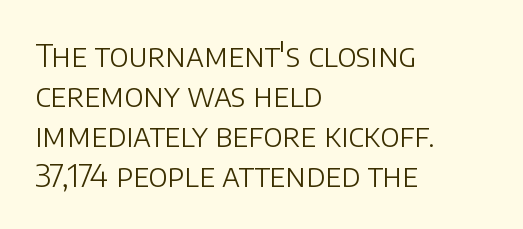
Looks like regular typesetting: each glyph gets only the width it needs. Underline: absent. The letters carry no serifs — their stems end cleanly without finishing strokes. Visually the block forms a straight wall on the left and a jagged coastline on the right.
